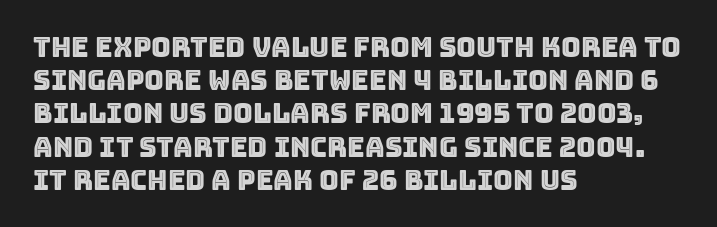
Q: Is the text italic (slanted)? A: No, it is upright.
Q: Is the text underlined? A: No.
Q: How is the paragraph aligned? A: Left-aligned.
Q: Is the spacing between letters normal or unusually wide? A: Normal.
